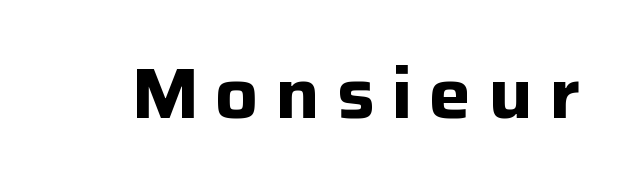
Is this a fixed-width face? No — the glyphs have proportional, varying widths. Rendered with straight, roman letterforms. The gap between lines stays unmarked. Thick stems and heavy bowls — unmistakably bold.
